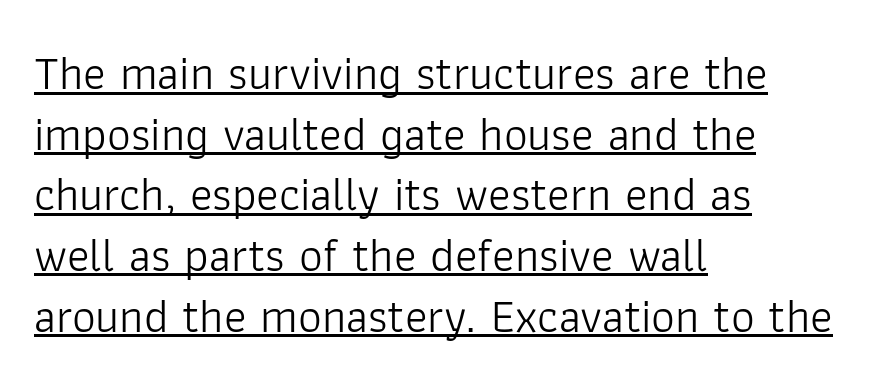
{"serif": "no", "italic": "no", "bold": "no", "weight": "light", "width": "normal", "stroke_contrast": "low", "x_height": "medium", "monospaced": "no", "underline": "yes", "align": "left", "line_spacing": "normal", "line_spacing_ratio": 1.29, "letter_spacing": "normal", "letter_spacing_em": 0.0, "glyph_px": 47}
